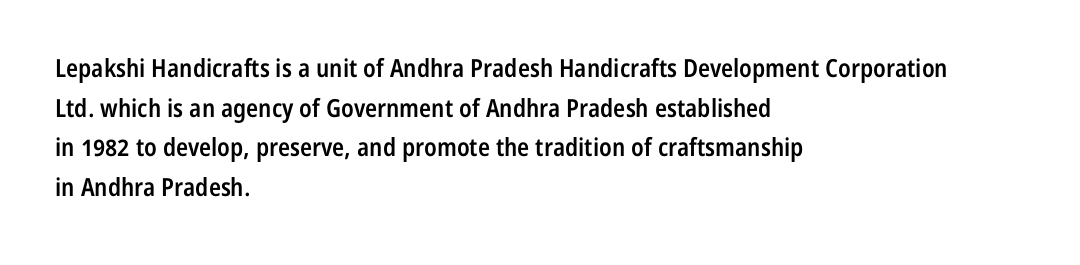
The image shows 25 px text type, upright; set left-aligned, normal line spacing (1.59x), normal letter spacing, not underlined.
